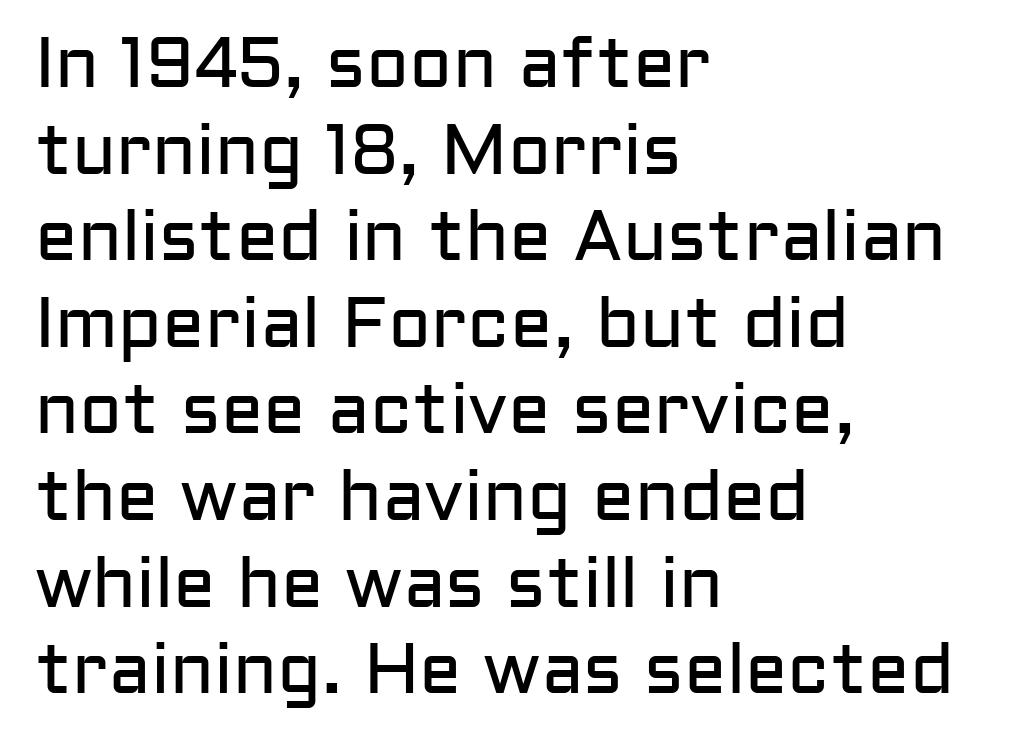
{"serif": "no", "italic": "no", "bold": "no", "weight": "regular", "width": "normal", "stroke_contrast": "low", "x_height": "medium", "monospaced": "no", "underline": "no", "align": "left", "line_spacing_ratio": 1.22, "letter_spacing": "normal", "letter_spacing_em": 0.0, "glyph_px": 71}
